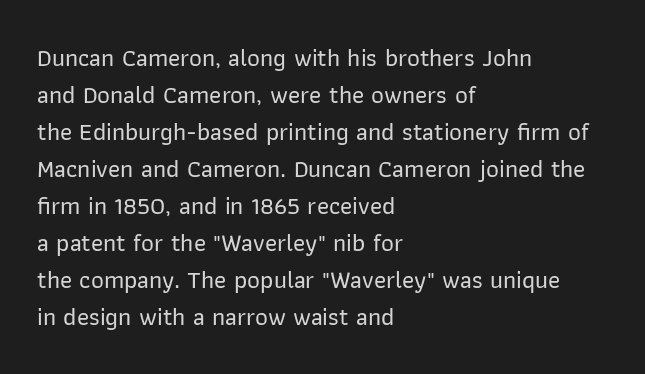
Q: Is the text italic (slanted)? A: No, it is upright.
Q: Is the text underlined? A: No.
Q: How is the paragraph aligned? A: Left-aligned.
Q: Is the spacing between letters normal or unusually wide? A: Normal.
Q: Is the spacing between lines tight, normal or loose? A: Normal.
